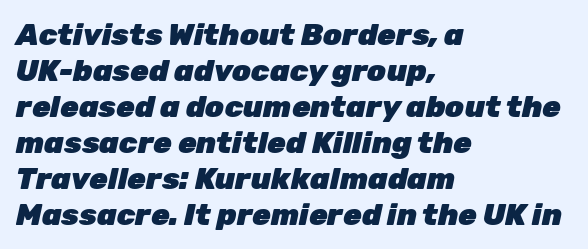
Clear beneath every line of the passage. A full-strength bold gives these letters their thick strokes. These lines stack with their left ends in a neat column. Is this a fixed-width face? No — the glyphs have proportional, varying widths.
